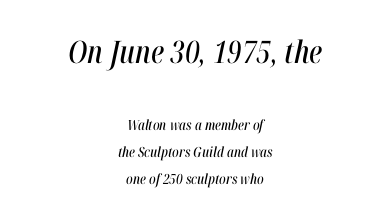
{"italic": "yes", "lean": "right", "slant_degrees": 12, "width": "condensed", "stroke_contrast": "high", "x_height": "medium", "monospaced": "no", "underline": "no", "align": "center", "line_spacing": "loose", "line_spacing_ratio": 1.96, "letter_spacing": "normal", "letter_spacing_em": 0.0, "larger_block": "first", "size_ratio": 2.21, "glyph_px": 31}
